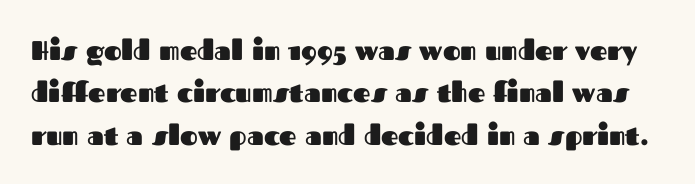
The image shows 27 px bold type, upright; set normal line spacing (1.57x), normal letter spacing, not underlined.
